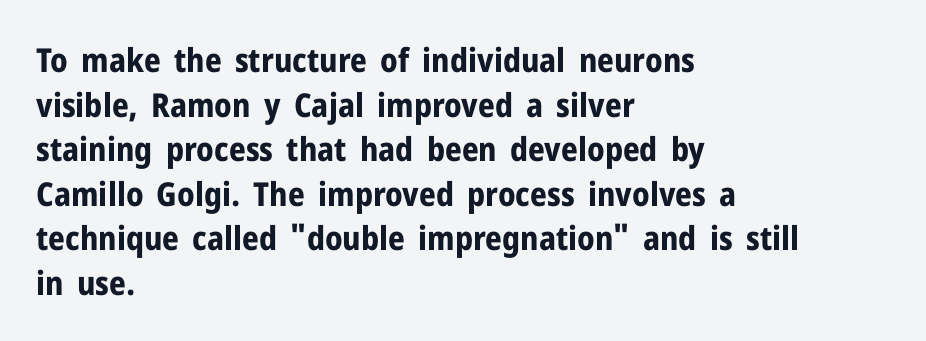
Q: Is the text bold? A: Yes.
Q: Is the text italic (slanted)? A: No, it is upright.
Q: Is the typeface a serif or a sans-serif typeface? A: Sans-serif.
Q: Is the text underlined? A: No.
Q: How is the paragraph aligned? A: Left-aligned.
Q: Is the spacing between letters normal or unusually wide? A: Normal.
Q: Is the spacing between lines tight, normal or loose? A: Normal.
Q: Width (condensed, normal, or wide)? A: Normal.
Q: Stroke contrast? A: Low.
Q: x-height? A: Medium.
Q: Monospaced? A: No.
